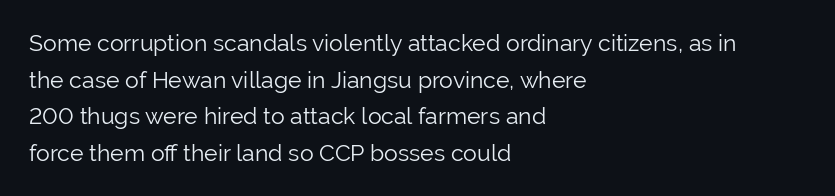
Q: Is the text bold? A: No.
Q: Is the text italic (slanted)? A: No, it is upright.
Q: Is the text underlined? A: No.
Q: How is the paragraph aligned? A: Left-aligned.
Q: Is the spacing between letters normal or unusually wide? A: Normal.
Q: Is the spacing between lines tight, normal or loose? A: Normal.
